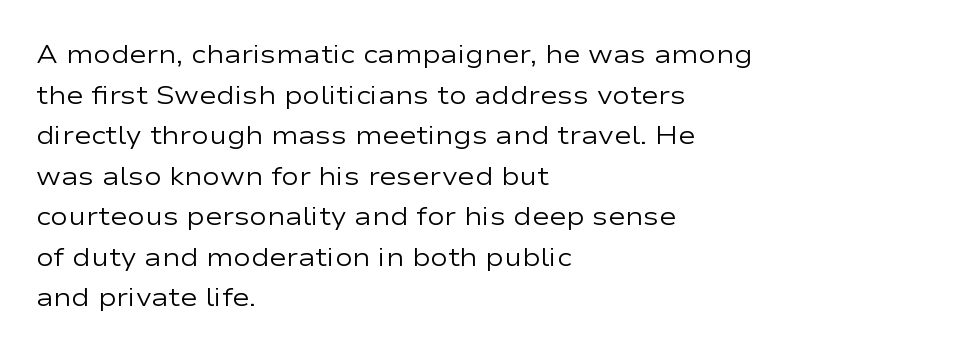
{"italic": "no", "bold": "no", "underline": "no", "align": "left", "line_spacing": "normal", "line_spacing_ratio": 1.56, "letter_spacing": "normal", "letter_spacing_em": 0.0, "glyph_px": 26}
